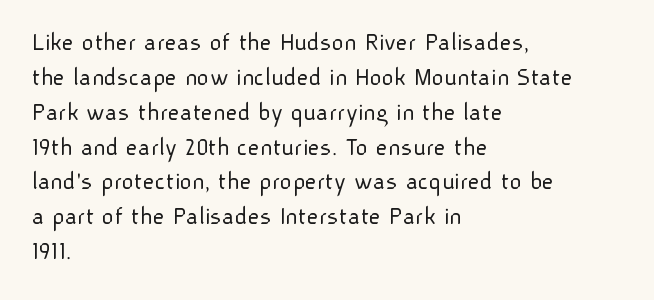
The strip under each line holds only bare page. Short note: letters normally spaced. The axis of the letterforms is exactly vertical. Line spacing here is normal. The rendering anchors every line to the left-hand side.
